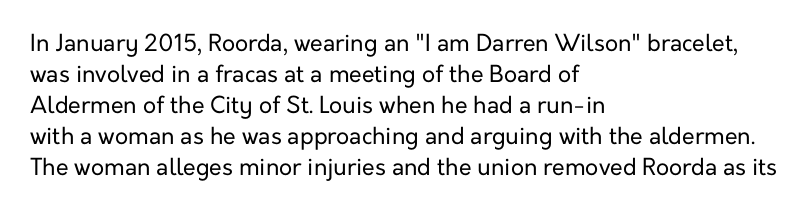
{"italic": "no", "bold": "no", "underline": "no", "align": "left", "line_spacing": "normal", "line_spacing_ratio": 1.35, "letter_spacing": "normal", "letter_spacing_em": 0.0, "glyph_px": 23}
